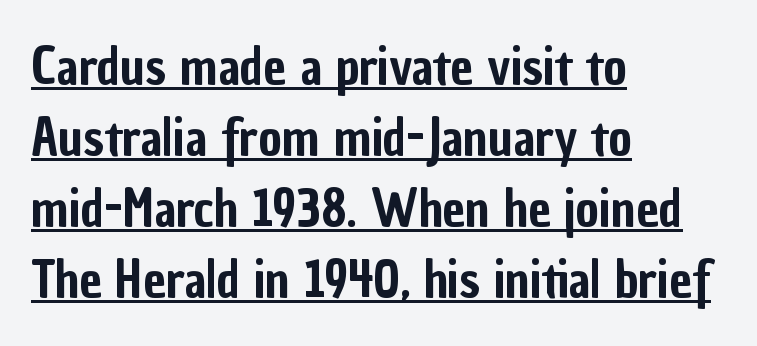
Q: Is the text italic (slanted)? A: No, it is upright.
Q: Is the typeface a serif or a sans-serif typeface? A: Sans-serif.
Q: Is the text underlined? A: Yes.
Q: How is the paragraph aligned? A: Left-aligned.
Q: Is the spacing between letters normal or unusually wide? A: Normal.
Q: Is the spacing between lines tight, normal or loose? A: Normal.
Q: Width (condensed, normal, or wide)? A: Condensed.
Q: Stroke contrast? A: Low.
Q: x-height? A: Medium.
Q: Monospaced? A: No.
